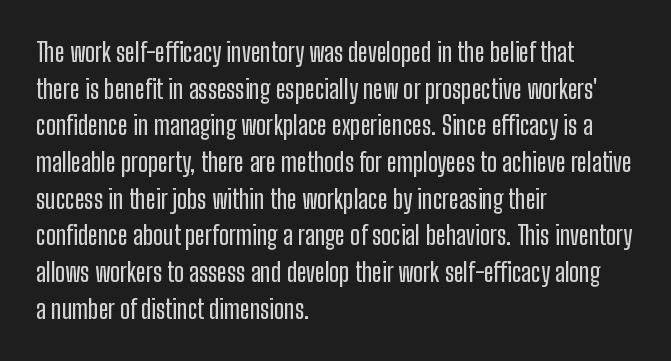
Q: Is the text italic (slanted)? A: No, it is upright.
Q: Is the text underlined? A: No.
Q: How is the paragraph aligned? A: Left-aligned.
Q: Is the spacing between letters normal or unusually wide? A: Normal.
Q: Is the spacing between lines tight, normal or loose? A: Normal.
